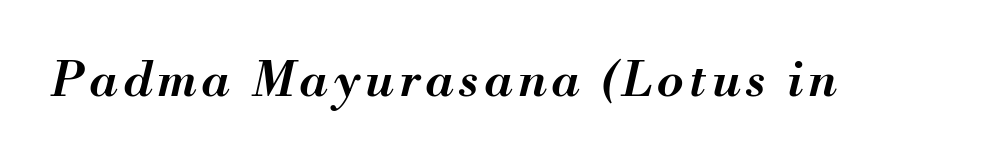
A typesetter would call this proportional, since set widths differ per character. Students, this is semibold: more ink than regular, less than bold. There's an unmistakable incline to the writing here. Underline: absent.
